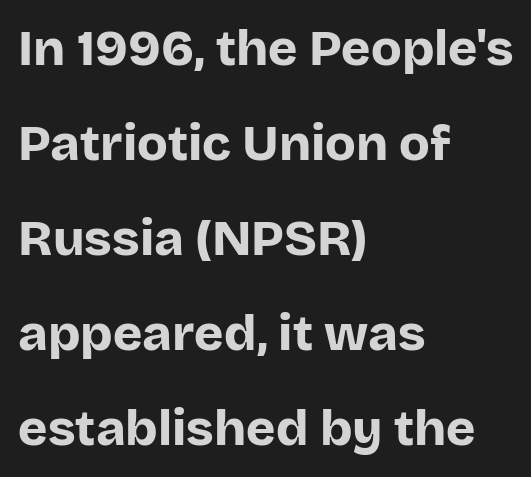
{"serif": "no", "italic": "no", "bold": "yes", "weight": "bold", "width": "normal", "stroke_contrast": "low", "x_height": "large", "monospaced": "no", "underline": "no", "align": "left", "line_spacing": "loose", "line_spacing_ratio": 1.9, "letter_spacing": "normal", "letter_spacing_em": 0.0, "glyph_px": 50}
